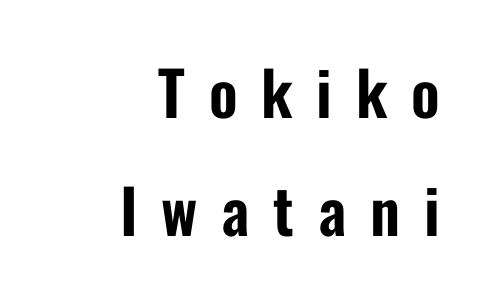
The image shows 61 px condensed sans-serif type, upright; set right-aligned, loose line spacing (1.93x), unusually wide letter spacing (+0.39 em), not underlined; low stroke contrast and a medium x-height.
